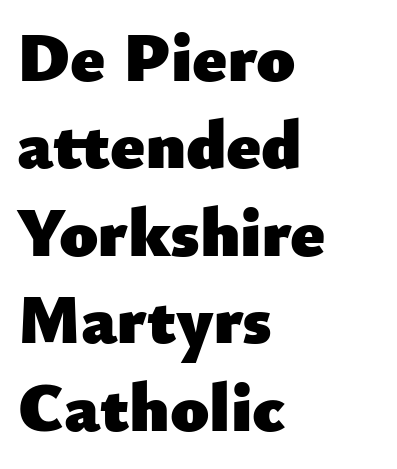
Typesetter's note: full bold, strokes at maximum text heaviness. Horizontal alignment here is leftward, the default for most running prose. Posture: upright roman. The designer left line spacing at the default.
